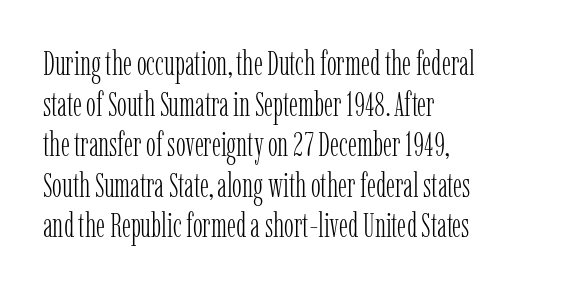
{"serif": "yes", "italic": "no", "bold": "no", "weight": "light", "width": "condensed", "stroke_contrast": "low", "x_height": "medium", "monospaced": "no", "underline": "no", "align": "left", "line_spacing_ratio": 1.23, "letter_spacing": "normal", "letter_spacing_em": 0.0, "glyph_px": 33}
